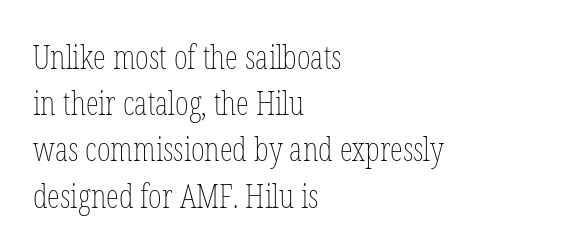
{"italic": "no", "bold": "no", "weight": "thin", "width": "condensed", "stroke_contrast": "low", "x_height": "medium", "monospaced": "no", "underline": "no", "align": "left", "line_spacing": "normal", "line_spacing_ratio": 1.4, "letter_spacing": "normal", "letter_spacing_em": 0.0, "glyph_px": 33}
